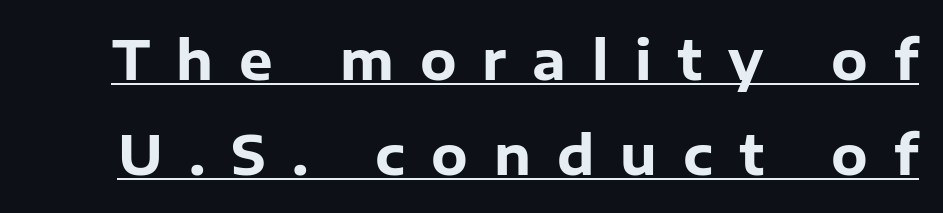
{"serif": "no", "italic": "no", "bold": "yes", "weight": "heavy", "width": "normal", "stroke_contrast": "low", "x_height": "medium", "monospaced": "no", "underline": "yes", "line_spacing_ratio": 1.8, "letter_spacing": "wide", "letter_spacing_em": 0.49, "glyph_px": 53}
